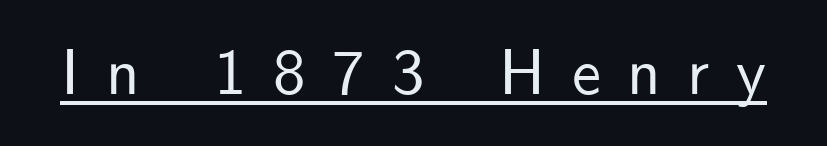
The specimen reads as upright at a glance. The face used here is proportionally spaced, like ordinary book or web type. A continuous stroke trails under the words, as in a hyperlink. To sum up the face: it is a sans, with no serifs.
